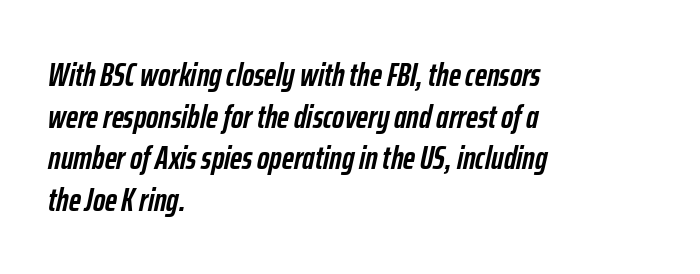
{"italic": "yes", "lean": "right", "slant_degrees": 12, "bold": "yes", "weight": "semibold", "width": "condensed", "stroke_contrast": "low", "x_height": "medium", "monospaced": "no", "underline": "no", "align": "left", "line_spacing": "normal", "line_spacing_ratio": 1.26, "letter_spacing": "normal", "letter_spacing_em": 0.0, "glyph_px": 33}
